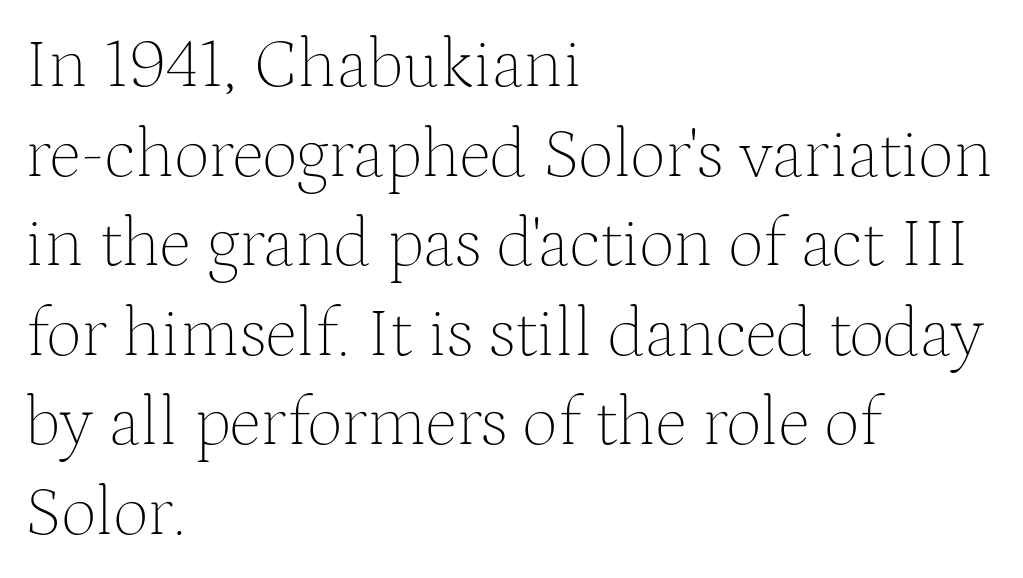
Q: Is the text bold? A: No.
Q: Is the text italic (slanted)? A: No, it is upright.
Q: Is the typeface a serif or a sans-serif typeface? A: Serif.
Q: Is the text underlined? A: No.
Q: How is the paragraph aligned? A: Left-aligned.
Q: Is the spacing between letters normal or unusually wide? A: Normal.
Q: Is the spacing between lines tight, normal or loose? A: Normal.
Q: Width (condensed, normal, or wide)? A: Normal.
Q: Stroke contrast? A: Medium.
Q: x-height? A: Medium.
Q: Monospaced? A: No.
